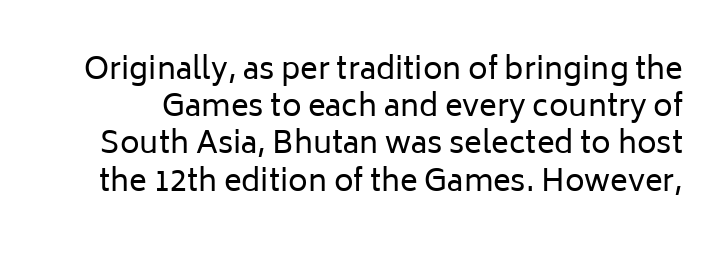
{"serif": "no", "italic": "no", "bold": "no", "weight": "regular", "width": "normal", "stroke_contrast": "low", "x_height": "medium", "monospaced": "no", "underline": "no", "line_spacing_ratio": 1.24, "letter_spacing": "normal", "letter_spacing_em": 0.0, "glyph_px": 30}
